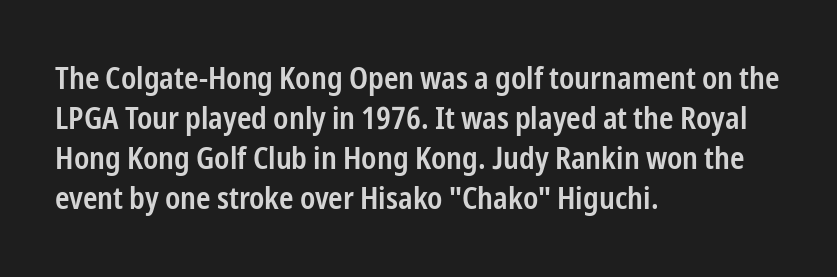
This sample uses a sans-serif face. A roman cut, with each character standing at attention. There is no visible air inserted between adjacent glyphs. Clear beneath every line of the passage. The letters advance in unequal steps, a hallmark of proportional type. If you measured baseline to baseline, you'd find a middling distance.
